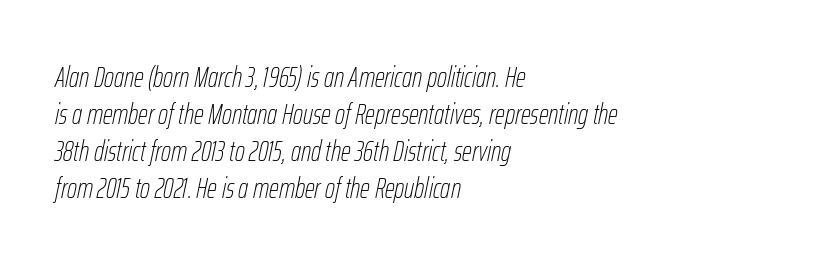
The image shows 28 px thin, condensed type, italic (leaning right); set left-aligned, normal line spacing (1.32x), normal letter spacing, not underlined; low stroke contrast and a medium x-height.
